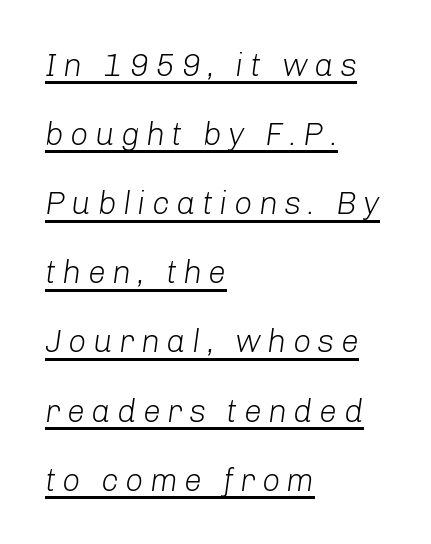
Q: Is the text bold? A: No.
Q: Is the text italic (slanted)? A: Yes, it leans right by about 8 degrees.
Q: Is the text underlined? A: Yes.
Q: How is the paragraph aligned? A: Left-aligned.
Q: Is the spacing between letters normal or unusually wide? A: Unusually wide.
Q: Is the spacing between lines tight, normal or loose? A: Loose.
Q: Width (condensed, normal, or wide)? A: Normal.
Q: Stroke contrast? A: Low.
Q: x-height? A: Medium.
Q: Monospaced? A: No.
